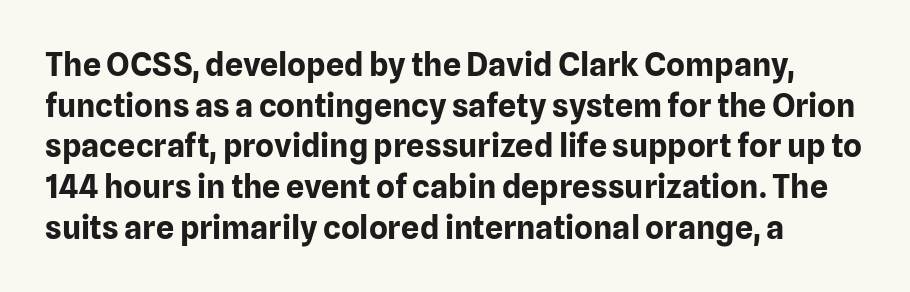
{"serif": "no", "italic": "no", "bold": "yes", "weight": "bold", "width": "normal", "stroke_contrast": "low", "x_height": "medium", "monospaced": "no", "underline": "no", "line_spacing": "normal", "line_spacing_ratio": 1.27, "letter_spacing": "normal", "letter_spacing_em": 0.0, "glyph_px": 32}
